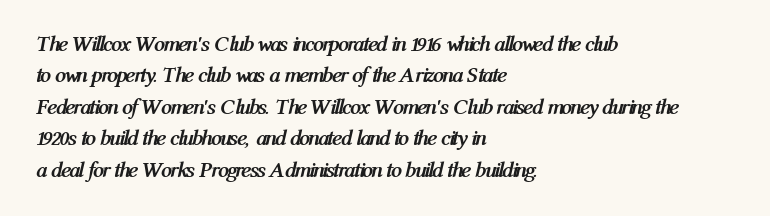
The image shows 22 px bold type, italic (leaning right); set left-aligned, normal line spacing (1.43x), normal letter spacing, not underlined.
